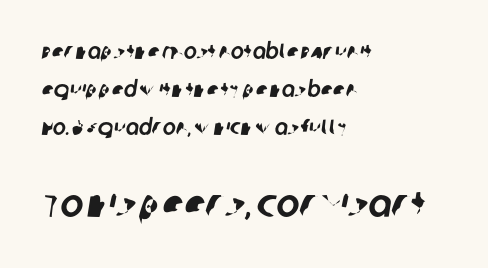
Scale increases going downward across the two blocks. Horizontal alignment here is leftward, the default for most running prose. A typesetter would call this zero additional tracking. The passage shown is typeset with a sans-serif family. Looks like regular typesetting: each glyph gets only the width it needs. Check the space under the baseline: it is left empty.
